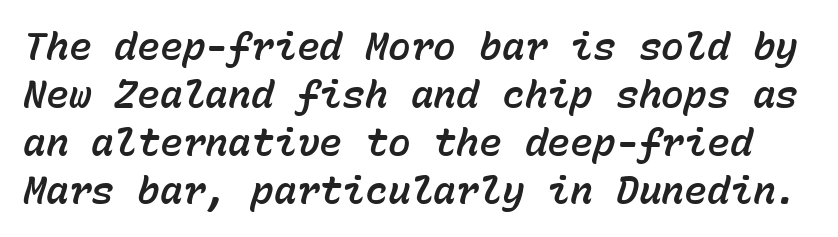
The image shows 38 px text type, italic (leaning right), monospaced; set normal line spacing (1.26x), normal letter spacing, not underlined; low stroke contrast and a medium x-height.
